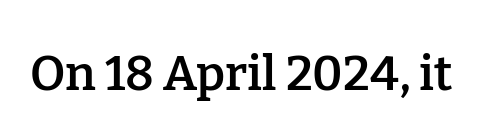
{"serif": "yes", "italic": "no", "bold": "semi", "weight": "semibold", "width": "normal", "stroke_contrast": "low", "x_height": "medium", "monospaced": "no", "underline": "no", "letter_spacing": "normal", "letter_spacing_em": 0.0, "glyph_px": 48}
